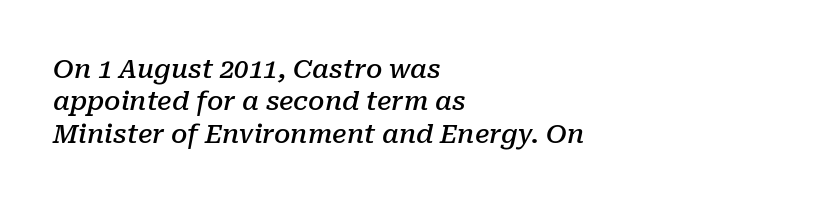
Q: Is the text bold? A: Semi-bold.
Q: Is the text italic (slanted)? A: Yes, it leans right by about 10 degrees.
Q: Is the text underlined? A: No.
Q: How is the paragraph aligned? A: Left-aligned.
Q: Is the spacing between letters normal or unusually wide? A: Normal.
Q: Is the spacing between lines tight, normal or loose? A: Normal.
